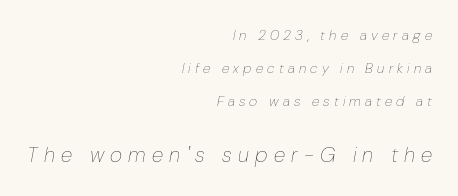
{"italic": "yes", "lean": "right", "slant_degrees": 10, "bold": "no", "underline": "no", "align": "right", "line_spacing": "loose", "line_spacing_ratio": 2.35, "letter_spacing": "wide", "letter_spacing_em": 0.3, "larger_block": "second", "size_ratio": 1.5, "glyph_px": 21}
